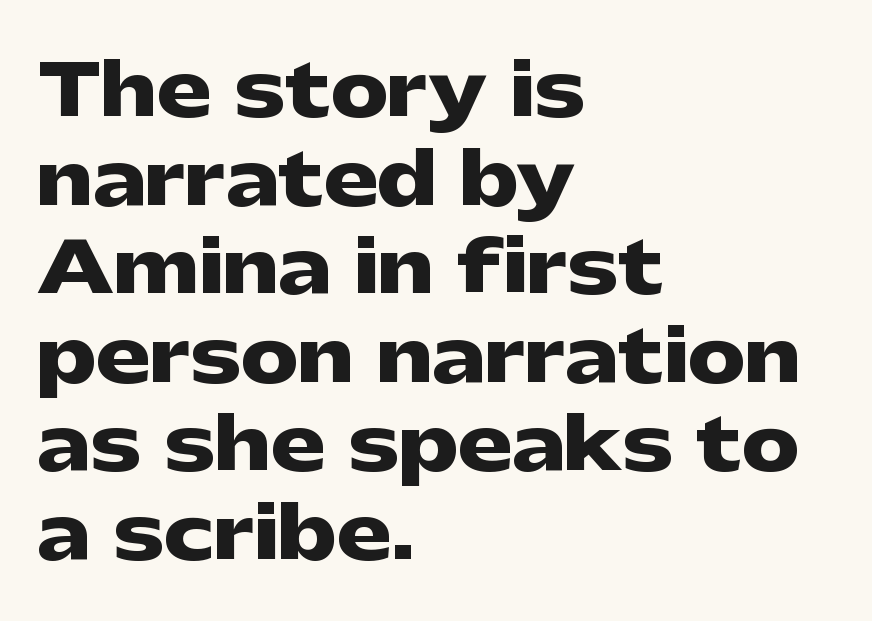
The image shows 72 px heavy, wide sans-serif type, upright; set left-aligned, line spacing 1.23x, normal letter spacing, not underlined; low stroke contrast and a medium x-height.
